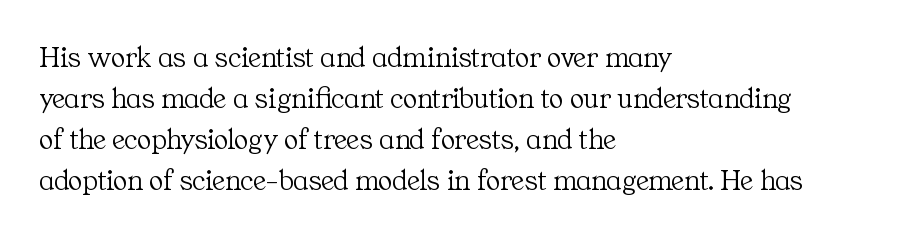
{"serif": "yes", "italic": "no", "bold": "no", "weight": "light", "width": "normal", "stroke_contrast": "medium", "x_height": "medium", "monospaced": "no", "underline": "no", "align": "left", "line_spacing": "normal", "line_spacing_ratio": 1.37, "letter_spacing": "normal", "letter_spacing_em": 0.0, "glyph_px": 30}
